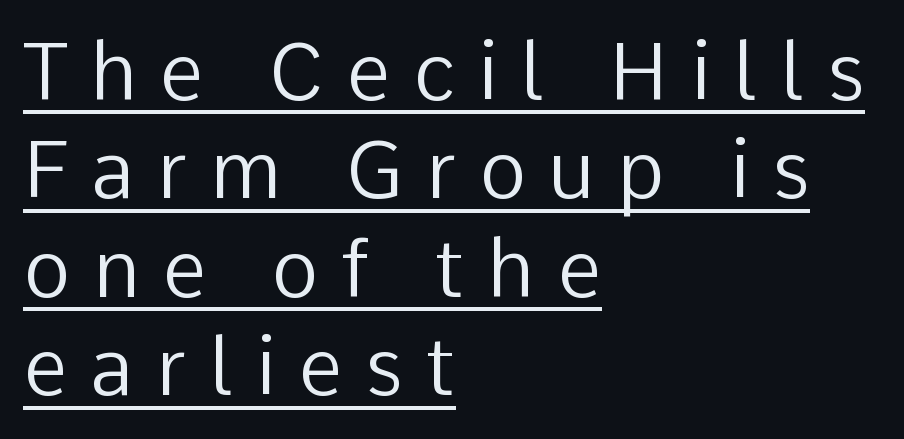
The image shows 80 px regular-weight sans-serif type, upright; set left-aligned, line spacing 1.23x, unusually wide letter spacing (+0.28 em), underlined; low stroke contrast and a medium x-height.
